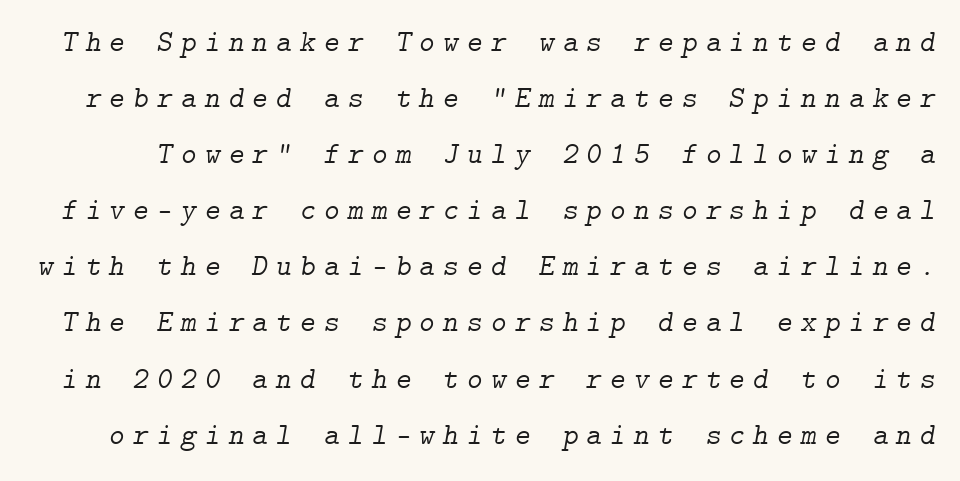
The image shows 30 px light serif type, italic (leaning right); set line spacing 1.87x, unusually wide letter spacing (+0.27 em), not underlined; low stroke contrast and a medium x-height.
